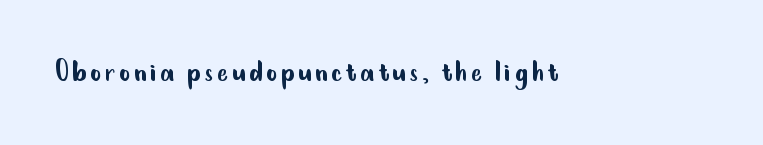
The font family rendered here belongs to the sans-serif group. Is the type heavy? It reads as light-to-regular instead. The rendering uses natural spacing where letterforms have individual widths. Only glyphs here, with clear space below each row. When letters stand straight like this, we call the style roman or upright.
